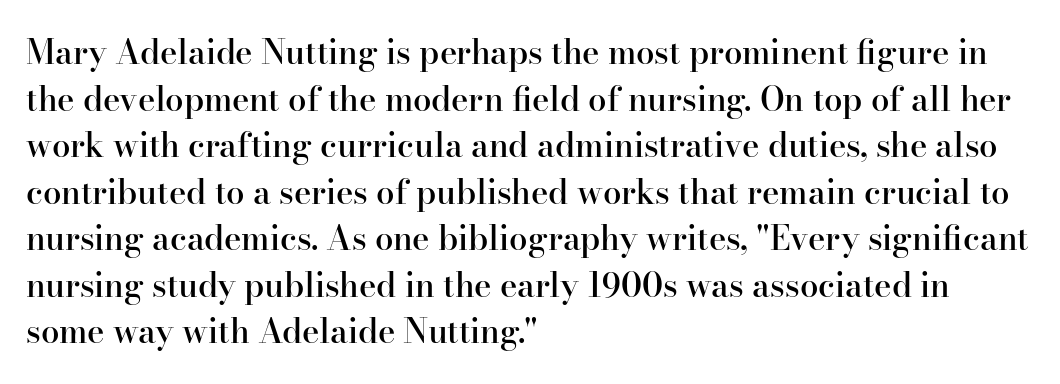
{"serif": "yes", "italic": "no", "bold": "semi", "weight": "semibold", "width": "normal", "stroke_contrast": "high", "x_height": "small", "monospaced": "no", "underline": "no", "align": "left", "line_spacing": "normal", "line_spacing_ratio": 1.41, "letter_spacing": "normal", "letter_spacing_em": 0.0, "glyph_px": 33}
